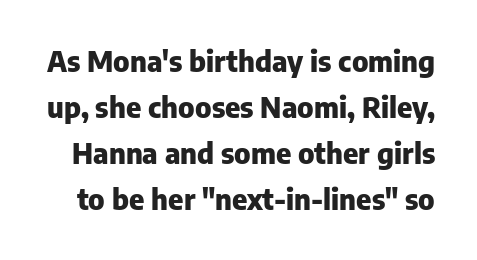
The image shows 29 px heavy sans-serif type, upright; set normal line spacing (1.59x), normal letter spacing, not underlined; low stroke contrast and a medium x-height.
